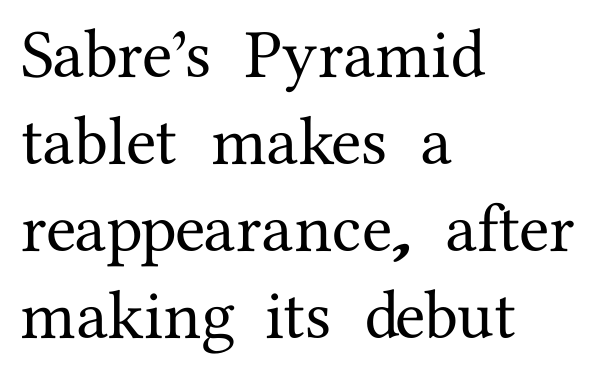
Q: Is the text italic (slanted)? A: No, it is upright.
Q: Is the typeface a serif or a sans-serif typeface? A: Serif.
Q: Is the text underlined? A: No.
Q: How is the paragraph aligned? A: Left-aligned.
Q: Is the spacing between letters normal or unusually wide? A: Normal.
Q: Is the spacing between lines tight, normal or loose? A: Normal.
Q: Width (condensed, normal, or wide)? A: Normal.
Q: Stroke contrast? A: Medium.
Q: x-height? A: Medium.
Q: Monospaced? A: No.
